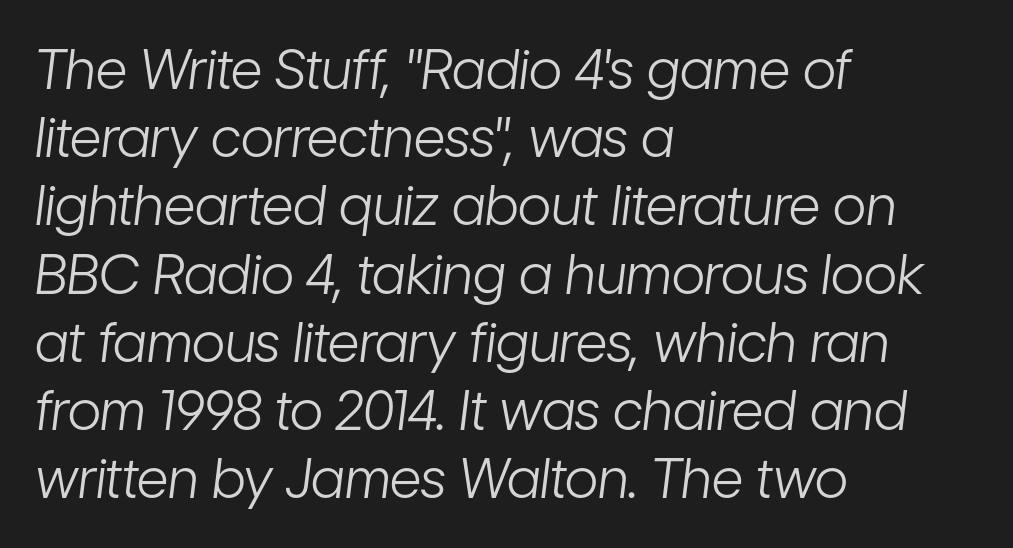
{"italic": "yes", "lean": "right", "slant_degrees": 7, "bold": "no", "weight": "light", "width": "condensed", "stroke_contrast": "low", "x_height": "medium", "monospaced": "no", "underline": "no", "align": "left", "line_spacing_ratio": 1.24, "letter_spacing": "normal", "letter_spacing_em": 0.0, "glyph_px": 55}
